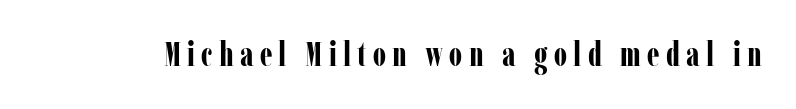
The image shows 33 px bold, condensed serif type, upright; set not underlined; low stroke contrast and a medium x-height.
